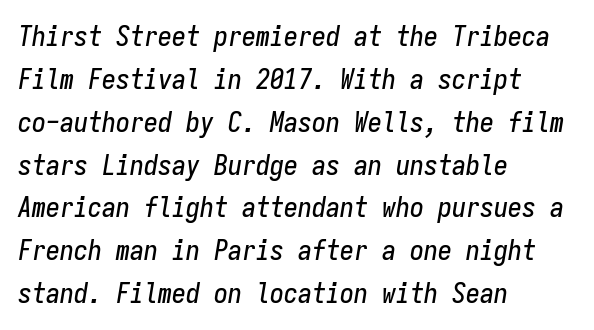
Normally led — the rows are evenly, conventionally spaced. The whole block is typeset with a tilt. Each line starts at the same left margin while the right side varies. Decoration check: the copy has no underline. Students, note that the glyphs here touch the page at normal intervals. You could count columns in this text — the font is strictly monospaced.
